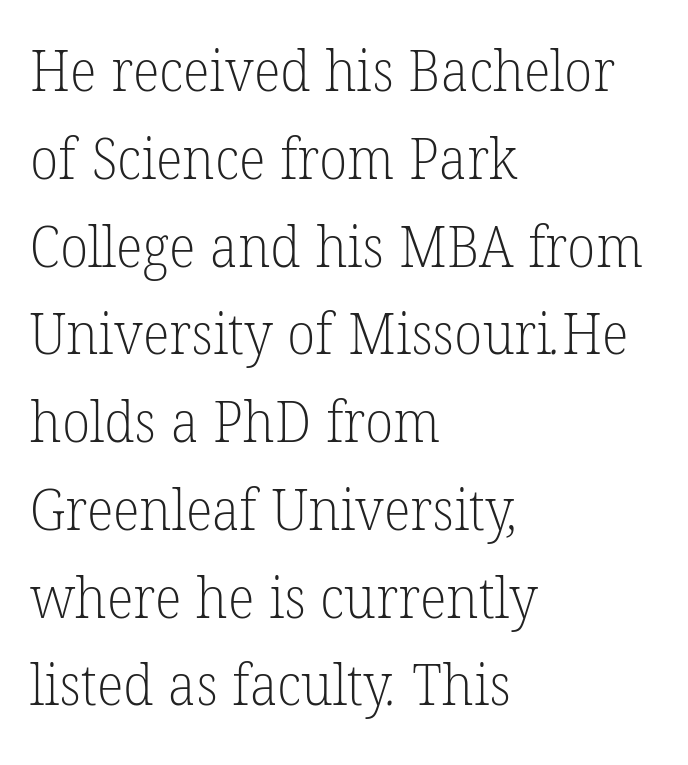
The vertical gap from one line to the next is medium. These lines are rendered in a variable-pitch font. Heaviness? Minimal to ordinary, like unemphasized prose. Typeset ragged right — the left edge is the straight one. The words here are not underlined. The characters display serif detailing at their extremities.
